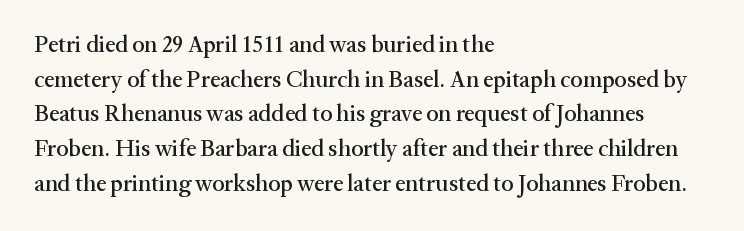
Students, observe: this is what conventionally led text looks like. Has an underline been added? It has not. Words appear dense and cohesive because spacing is normal. If you drew a ruler down the left edge, every line would touch it.
